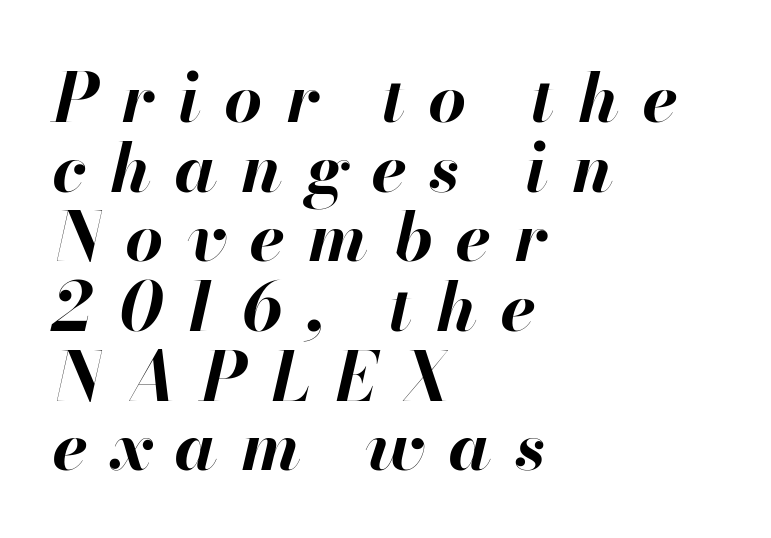
The sample has been set heavy, in full bold. The space directly below the letters is spotless. One-word summary of the alignment: left. The face used here is proportionally spaced, like ordinary book or web type.
